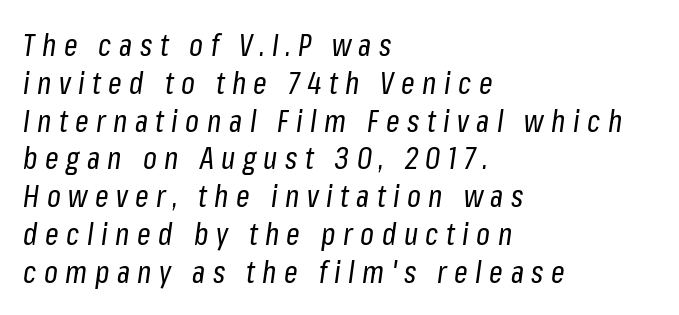
{"italic": "yes", "lean": "right", "slant_degrees": 8, "bold": "no", "weight": "regular", "width": "condensed", "stroke_contrast": "low", "x_height": "medium", "monospaced": "no", "underline": "no", "align": "left", "line_spacing": "normal", "line_spacing_ratio": 1.26, "letter_spacing": "wide", "letter_spacing_em": 0.25, "glyph_px": 30}
